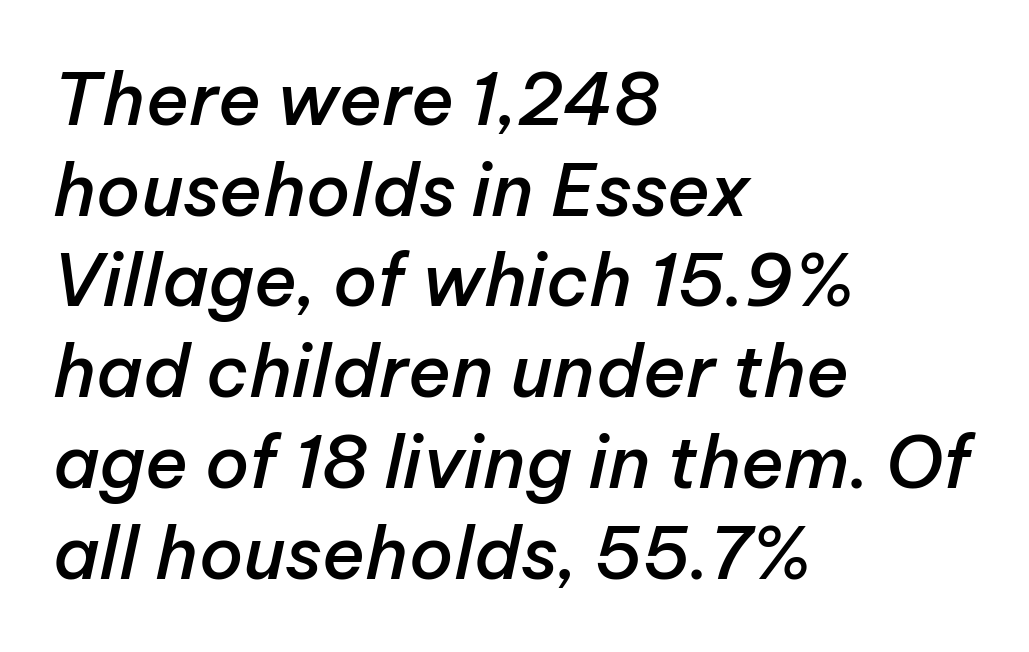
Q: Is the text bold? A: Semi-bold.
Q: Is the text italic (slanted)? A: Yes, it leans right by about 12 degrees.
Q: Is the text underlined? A: No.
Q: How is the paragraph aligned? A: Left-aligned.
Q: Is the spacing between letters normal or unusually wide? A: Normal.
Q: Is the spacing between lines tight, normal or loose? A: Normal.
Q: Width (condensed, normal, or wide)? A: Normal.
Q: Stroke contrast? A: Low.
Q: x-height? A: Medium.
Q: Monospaced? A: No.
